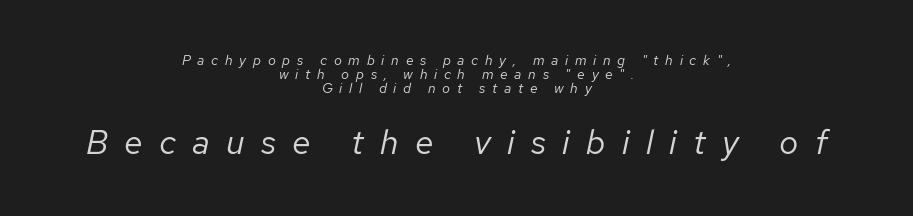
The image shows 34 px regular-weight type, italic (leaning right); set centered, tight line spacing (1.0x), unusually wide letter spacing (+0.48 em), not underlined; the second (bottom) block is 2.43x larger; low stroke contrast and a medium x-height.
